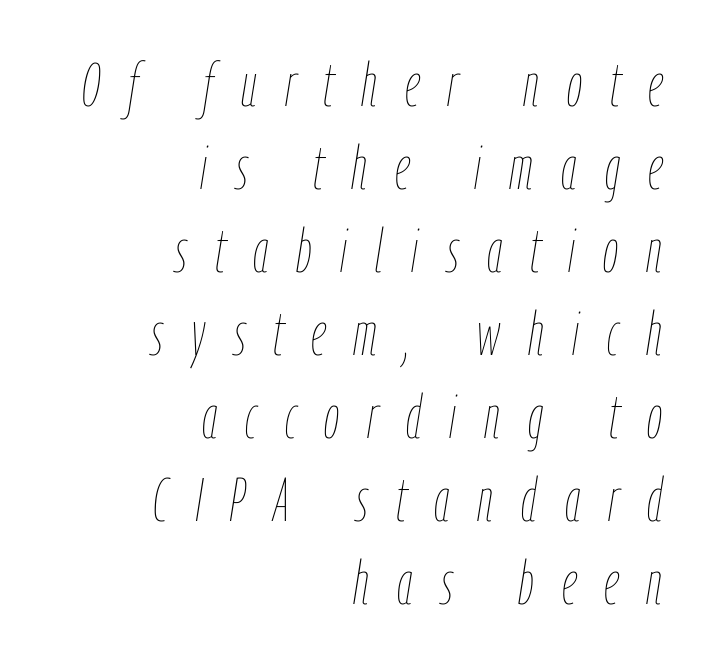
{"italic": "yes", "lean": "right", "slant_degrees": 9, "bold": "no", "weight": "thin", "width": "condensed", "stroke_contrast": "low", "x_height": "medium", "monospaced": "no", "underline": "no", "align": "right", "line_spacing": "normal", "line_spacing_ratio": 1.36, "letter_spacing": "wide", "letter_spacing_em": 0.46, "glyph_px": 61}
